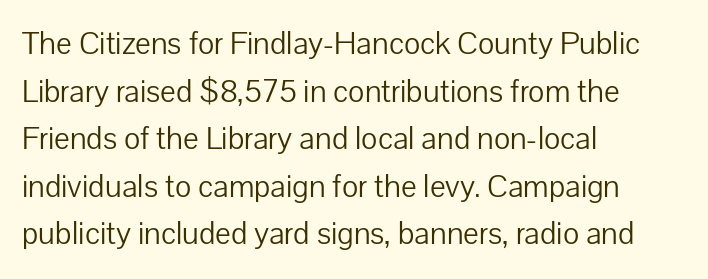
The designer went with a sans here, leaving each stem footless. A classic flush-left, rag-right setting is used for this passage. This rendering leaves character spacing at its baseline value. Here the designer chose a conventional face with non-uniform glyph widths. Every stem runs plumb, perpendicular to the baseline.
